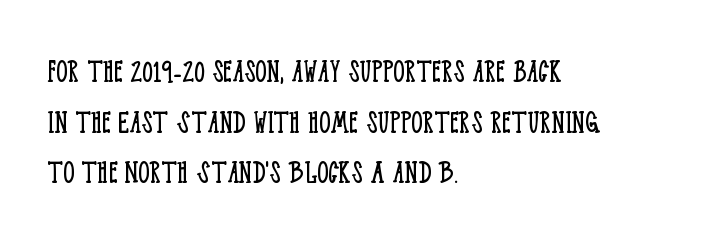
Q: Is the text bold? A: No.
Q: Is the text italic (slanted)? A: No, it is upright.
Q: Is the typeface a serif or a sans-serif typeface? A: Serif.
Q: Is the text underlined? A: No.
Q: How is the paragraph aligned? A: Left-aligned.
Q: Is the spacing between letters normal or unusually wide? A: Normal.
Q: Is the spacing between lines tight, normal or loose? A: Normal.
Q: Width (condensed, normal, or wide)? A: Condensed.
Q: Stroke contrast? A: Low.
Q: x-height? A: Large.
Q: Monospaced? A: No.
